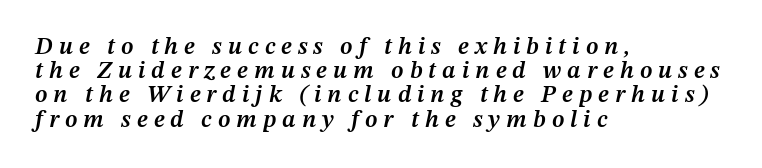
{"italic": "yes", "lean": "right", "slant_degrees": 12, "bold": "semi", "underline": "no", "align": "left", "line_spacing": "tight", "line_spacing_ratio": 1.01, "letter_spacing": "wide", "letter_spacing_em": 0.25, "glyph_px": 24}
